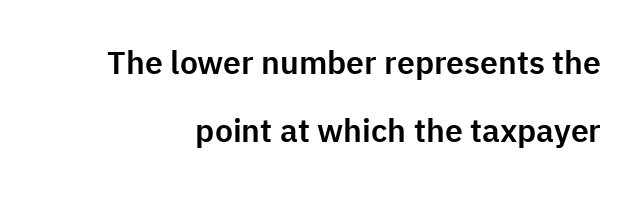
The image shows 32 px sans-serif type, upright; set loose line spacing (2.13x), normal letter spacing, not underlined; low stroke contrast and a medium x-height.
